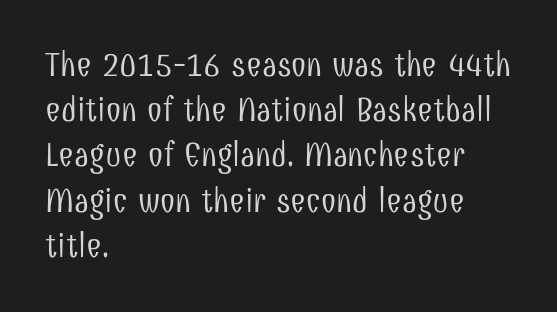
The image shows 34 px light, condensed sans-serif type, upright; set left-aligned, normal line spacing (1.33x), normal letter spacing, not underlined; low stroke contrast and a medium x-height.
